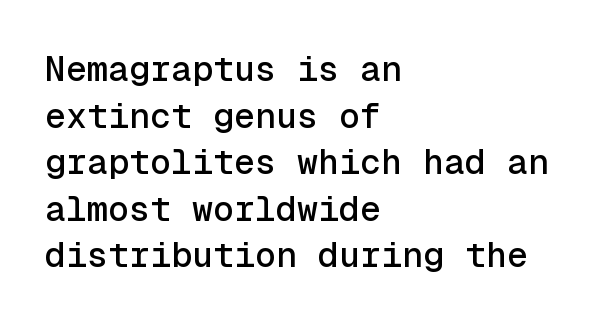
Q: Is the text italic (slanted)? A: No, it is upright.
Q: Is the typeface a serif or a sans-serif typeface? A: Sans-serif.
Q: Is the text underlined? A: No.
Q: How is the paragraph aligned? A: Left-aligned.
Q: Is the spacing between letters normal or unusually wide? A: Normal.
Q: Is the spacing between lines tight, normal or loose? A: Normal.
Q: Width (condensed, normal, or wide)? A: Normal.
Q: x-height? A: Medium.
Q: Monospaced? A: Yes.
